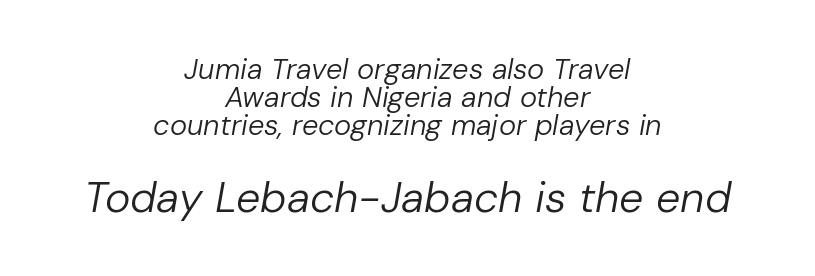
One glance says dense: line gaps are narrower than usual. This rendering leaves character spacing at its baseline value. The passage is arranged like a title page — every line centered. The letters are slanted; this is an italic face.
